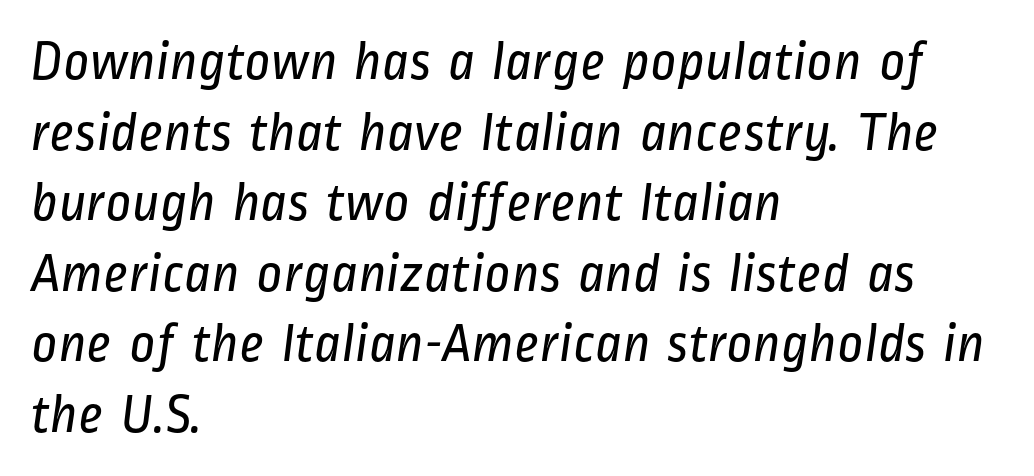
{"serif": "no", "bold": "no", "weight": "regular", "width": "condensed", "stroke_contrast": "low", "x_height": "medium", "monospaced": "no", "underline": "no", "align": "left", "line_spacing": "normal", "line_spacing_ratio": 1.26, "letter_spacing": "normal", "letter_spacing_em": 0.0, "glyph_px": 56}
